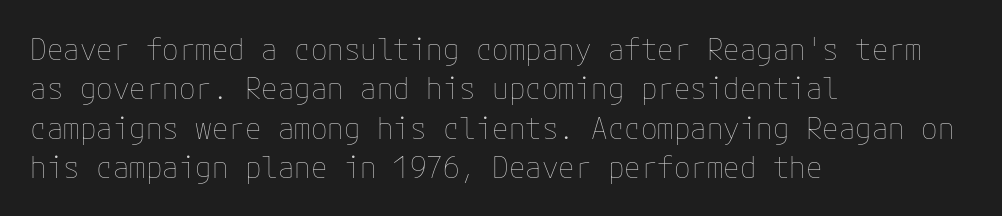
Q: Is the text bold? A: No.
Q: Is the text italic (slanted)? A: No, it is upright.
Q: Is the text underlined? A: No.
Q: How is the paragraph aligned? A: Left-aligned.
Q: Is the spacing between letters normal or unusually wide? A: Normal.
Q: Is the spacing between lines tight, normal or loose? A: Normal.
Q: Width (condensed, normal, or wide)? A: Normal.
Q: Stroke contrast? A: Low.
Q: x-height? A: Medium.
